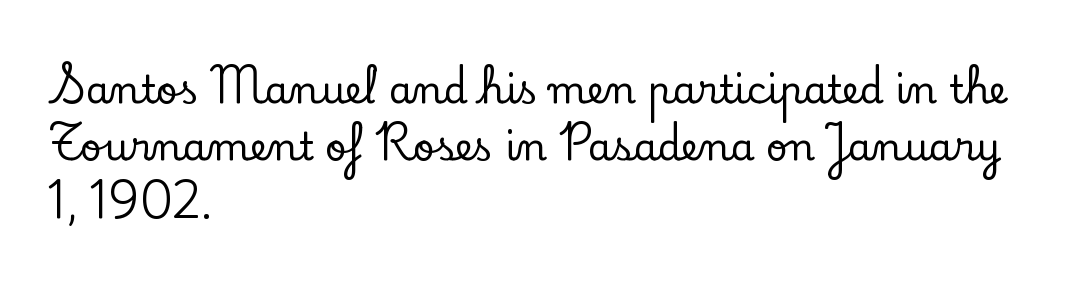
{"serif": "yes", "italic": "no", "width": "normal", "stroke_contrast": "low", "x_height": "small", "monospaced": "no", "underline": "no", "align": "left", "line_spacing": "normal", "line_spacing_ratio": 1.51, "letter_spacing": "normal", "letter_spacing_em": 0.0, "glyph_px": 38}
